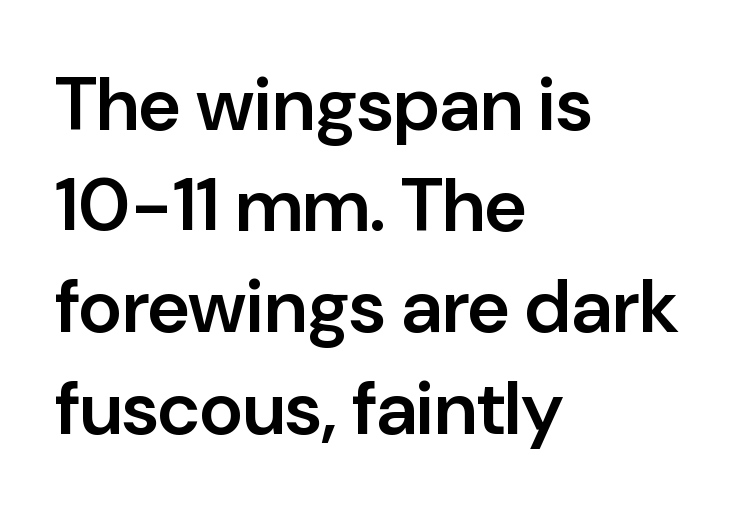
Q: Is the text bold? A: Semi-bold.
Q: Is the text italic (slanted)? A: No, it is upright.
Q: Is the typeface a serif or a sans-serif typeface? A: Sans-serif.
Q: Is the text underlined? A: No.
Q: How is the paragraph aligned? A: Left-aligned.
Q: Is the spacing between letters normal or unusually wide? A: Normal.
Q: Is the spacing between lines tight, normal or loose? A: Normal.
Q: Width (condensed, normal, or wide)? A: Normal.
Q: Stroke contrast? A: Low.
Q: x-height? A: Medium.
Q: Monospaced? A: No.
